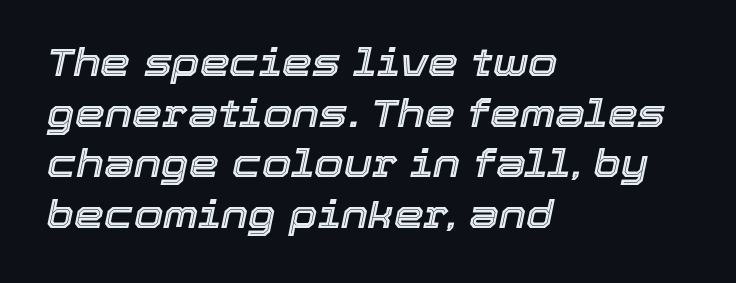
Q: Is the text italic (slanted)? A: Yes, it leans right by about 12 degrees.
Q: Is the text underlined? A: No.
Q: How is the paragraph aligned? A: Left-aligned.
Q: Is the spacing between letters normal or unusually wide? A: Normal.
Q: Is the spacing between lines tight, normal or loose? A: Normal.
Q: Width (condensed, normal, or wide)? A: Normal.
Q: x-height? A: Medium.
Q: Monospaced? A: No.
